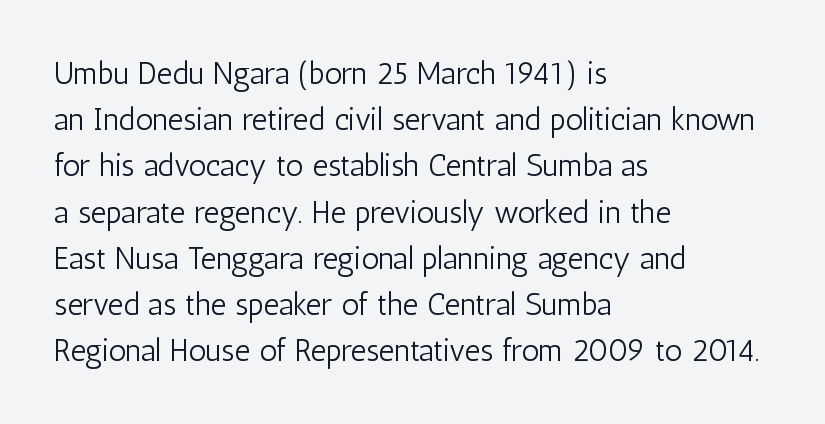
Q: Is the text bold? A: No.
Q: Is the text italic (slanted)? A: No, it is upright.
Q: Is the typeface a serif or a sans-serif typeface? A: Sans-serif.
Q: Is the text underlined? A: No.
Q: How is the paragraph aligned? A: Left-aligned.
Q: Is the spacing between letters normal or unusually wide? A: Normal.
Q: Is the spacing between lines tight, normal or loose? A: Normal.
Q: Width (condensed, normal, or wide)? A: Condensed.
Q: Stroke contrast? A: Low.
Q: x-height? A: Medium.
Q: Monospaced? A: No.
